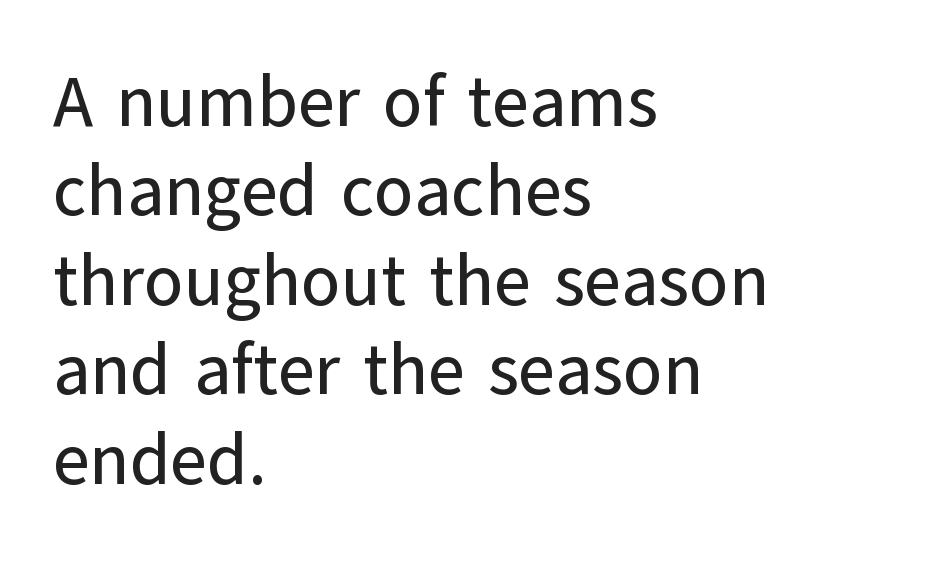
Italic? Not at all — the glyphs are vertical. The lines are quadded left. Spacing verdict: proportional, widths tailored to each character. The passage shown is not underscored anywhere.
